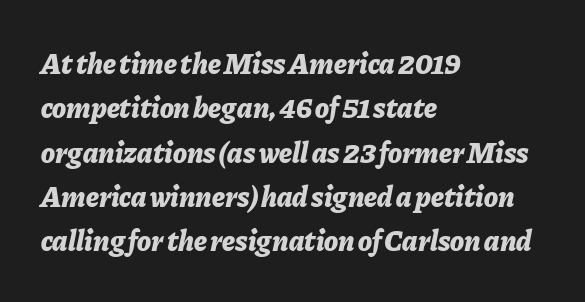
The image shows 29 px bold type, italic (leaning right); set left-aligned, normal line spacing (1.53x), normal letter spacing, not underlined; low stroke contrast and a medium x-height.
